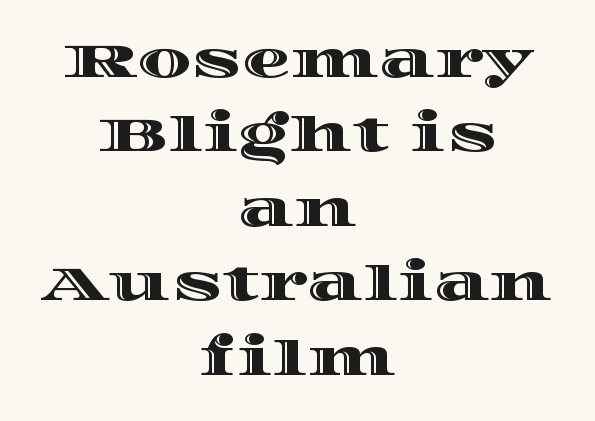
{"italic": "no", "width": "wide", "x_height": "large", "monospaced": "no", "underline": "no", "align": "center", "line_spacing": "normal", "line_spacing_ratio": 1.55, "letter_spacing": "normal", "letter_spacing_em": 0.0, "glyph_px": 48}
